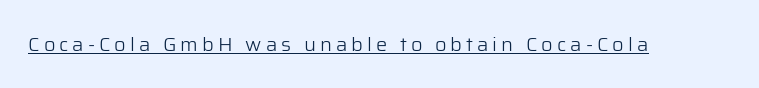
Q: Is the text bold? A: No.
Q: Is the text italic (slanted)? A: No, it is upright.
Q: Is the text underlined? A: Yes.
Q: Is the spacing between letters normal or unusually wide? A: Unusually wide.
